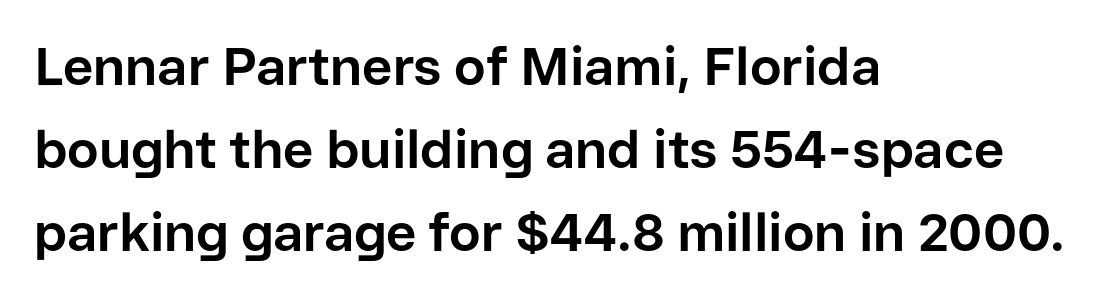
{"serif": "no", "italic": "no", "bold": "yes", "weight": "bold", "width": "normal", "stroke_contrast": "low", "x_height": "medium", "monospaced": "no", "underline": "no", "align": "left", "line_spacing": "normal", "line_spacing_ratio": 1.57, "letter_spacing": "normal", "letter_spacing_em": 0.0, "glyph_px": 53}
